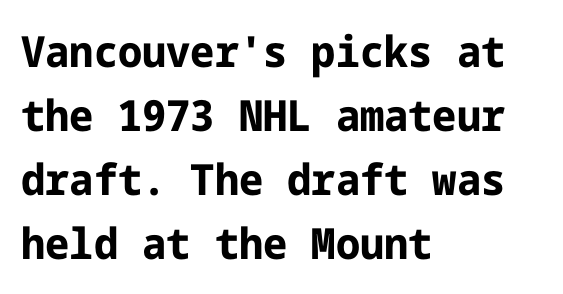
{"serif": "no", "italic": "no", "bold": "yes", "weight": "bold", "width": "normal", "stroke_contrast": "low", "x_height": "medium", "underline": "no", "align": "left", "line_spacing": "normal", "line_spacing_ratio": 1.49, "letter_spacing": "normal", "letter_spacing_em": 0.0, "glyph_px": 43}
